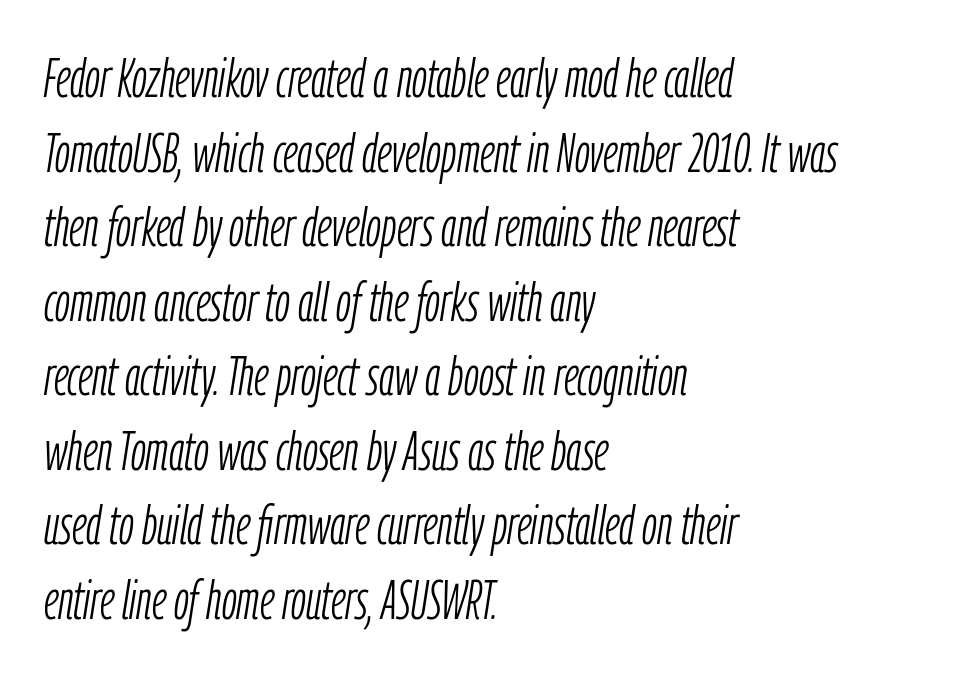
{"italic": "yes", "lean": "right", "slant_degrees": 9, "bold": "no", "weight": "light", "width": "condensed", "stroke_contrast": "low", "x_height": "medium", "monospaced": "no", "underline": "no", "align": "left", "line_spacing": "normal", "line_spacing_ratio": 1.38, "letter_spacing": "normal", "letter_spacing_em": 0.0, "glyph_px": 54}
